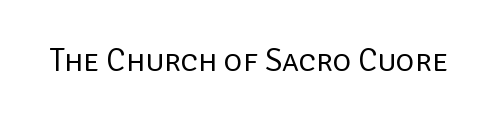
Heft: none added — not bold. The font family rendered here belongs to the sans-serif group. If you drew a line through each stem, it would be perfectly vertical. Is this a fixed-width face? No — the glyphs have proportional, varying widths. Decoration check: the copy has no underline. Look at the tracking — it's just the regular setting, nothing added.
